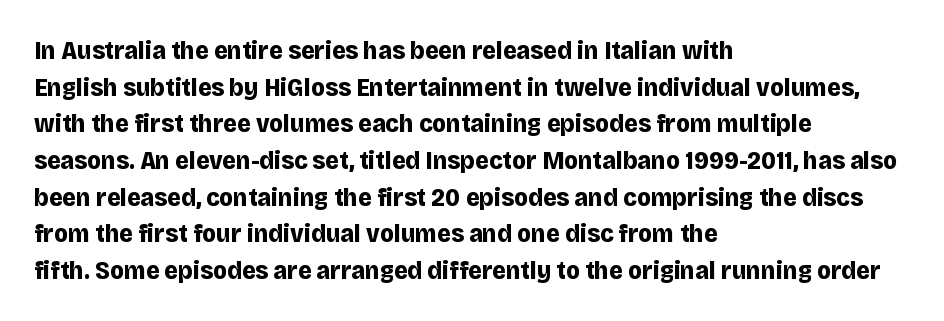
{"italic": "no", "bold": "yes", "underline": "no", "align": "left", "line_spacing": "normal", "line_spacing_ratio": 1.41, "letter_spacing": "normal", "letter_spacing_em": 0.0, "glyph_px": 26}
